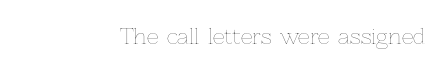
{"italic": "no", "bold": "no", "underline": "no", "letter_spacing": "normal", "letter_spacing_em": 0.0, "glyph_px": 21}
